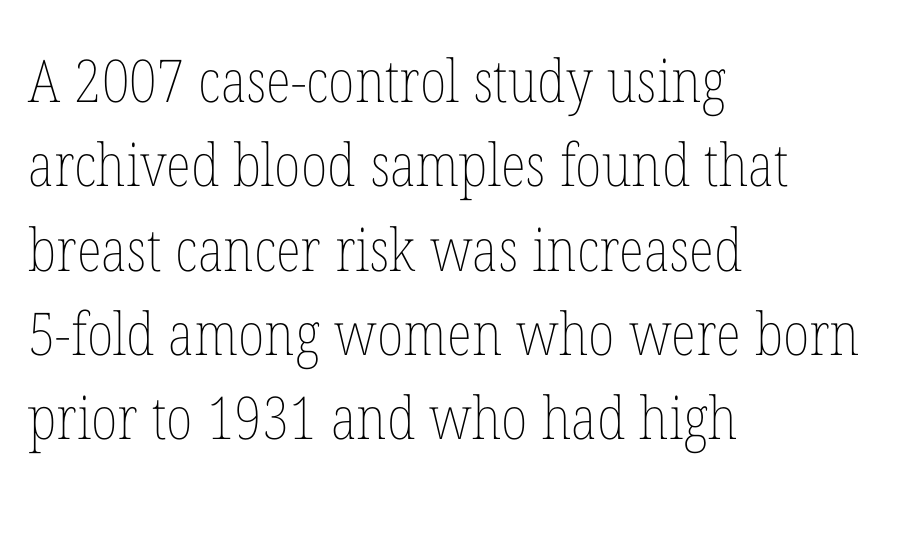
The image shows 59 px thin, condensed type, upright; set left-aligned, normal line spacing (1.43x), normal letter spacing, not underlined; low stroke contrast and a medium x-height.
